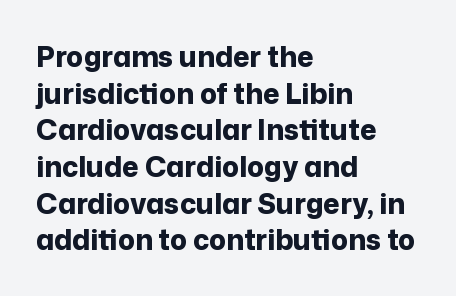
The image shows 28 px bold sans-serif type, upright; set left-aligned, normal line spacing (1.31x), normal letter spacing, not underlined; low stroke contrast and a medium x-height.
